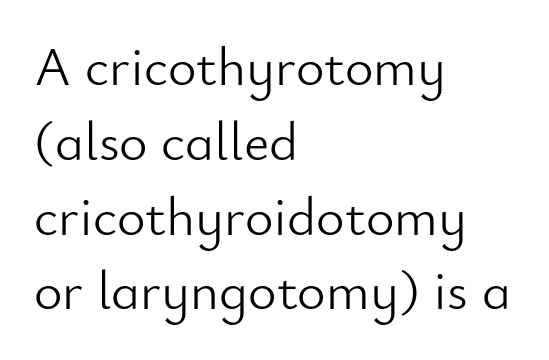
{"serif": "no", "italic": "no", "bold": "no", "weight": "light", "width": "normal", "stroke_contrast": "low", "x_height": "small", "monospaced": "no", "underline": "no", "align": "left", "line_spacing": "normal", "line_spacing_ratio": 1.36, "letter_spacing": "normal", "letter_spacing_em": 0.0, "glyph_px": 55}
